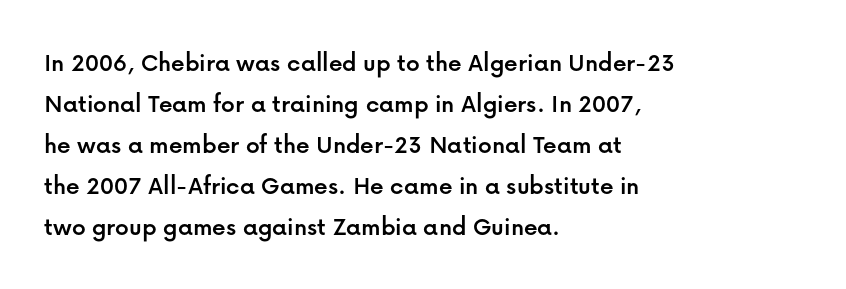
The image shows 27 px text type, upright; set left-aligned, normal line spacing (1.52x), normal letter spacing, not underlined.
